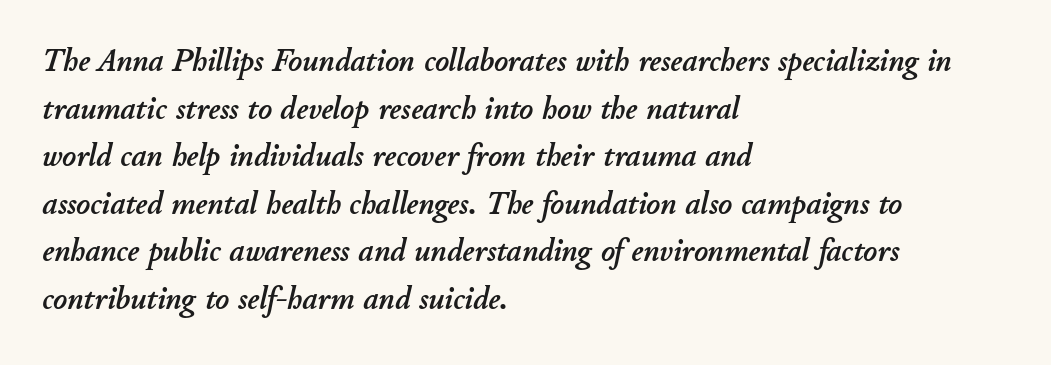
The image shows 33 px text type, italic (leaning right); set left-aligned, normal line spacing (1.44x), normal letter spacing, not underlined; low stroke contrast and a small x-height.
